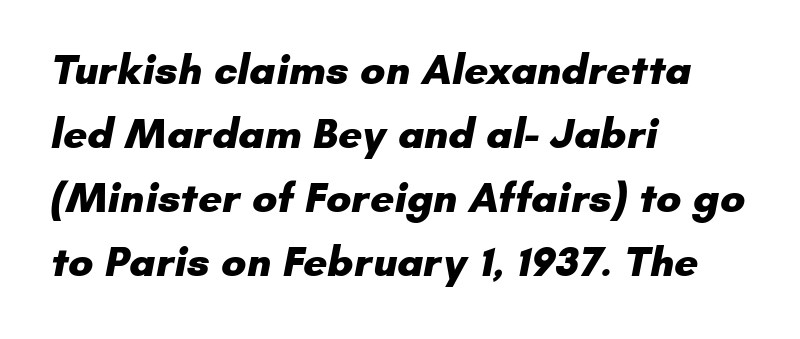
{"serif": "no", "bold": "yes", "weight": "heavy", "width": "normal", "stroke_contrast": "low", "x_height": "small", "monospaced": "no", "underline": "no", "align": "left", "line_spacing": "normal", "line_spacing_ratio": 1.52, "letter_spacing": "normal", "letter_spacing_em": 0.0, "glyph_px": 42}
